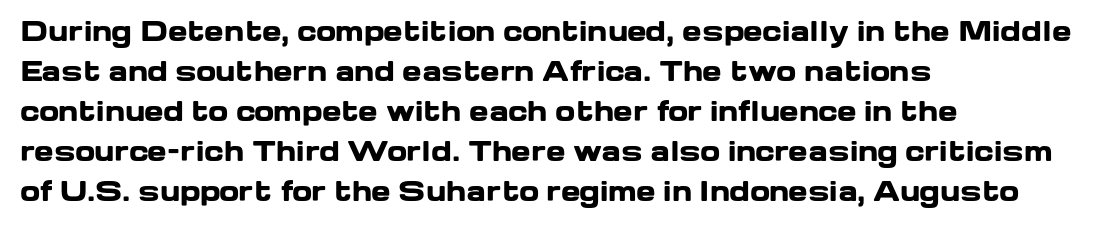
The letterforms sit shoulder to shoulder at normal distance. If you measured baseline to baseline, you'd find a middling distance. The specimen omits any rule beneath the text block's lines. These lines stack with their left ends in a neat column.
